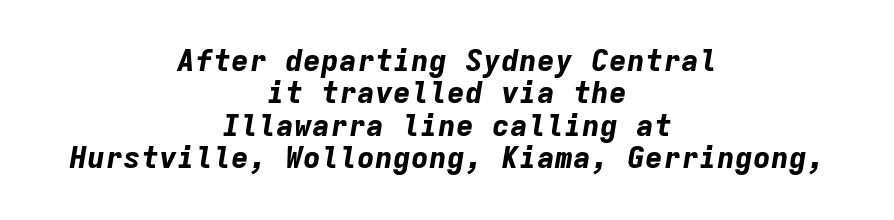
Just letters on the line, the space beneath them empty. The rendering uses typewriter-style spacing with identical character cells. Tall strokes in this sample are angled rather than plumb. The sample has been set heavy, in full bold. Default kerning and tracking; the words read as compact shapes. What's the leading like? Squeezed, with rows nearly overlapping.
